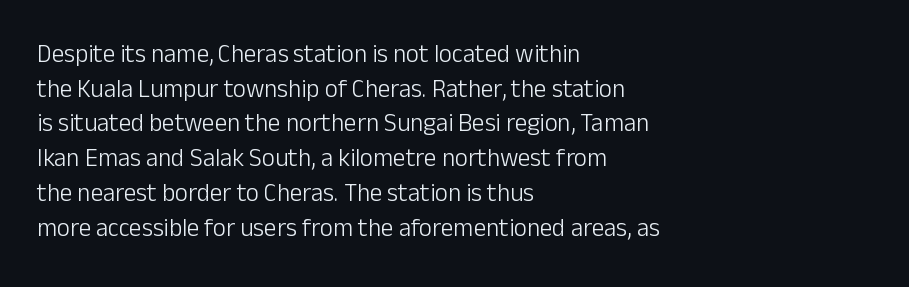
The letters stand straight up with perfectly vertical stems. The typesetter chose a ragged-right arrangement here. What's the leading like? Ordinary, nothing unusual. Nothing unusual about the tracking: characters are spaced as the font intends. Is the stroke heavy? The answer is a plain regular-or-lighter.
